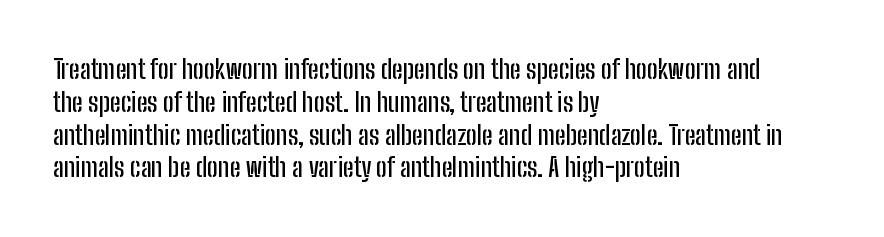
Q: Is the text italic (slanted)? A: No, it is upright.
Q: Is the text underlined? A: No.
Q: How is the paragraph aligned? A: Left-aligned.
Q: Is the spacing between letters normal or unusually wide? A: Normal.
Q: Is the spacing between lines tight, normal or loose? A: Normal.
